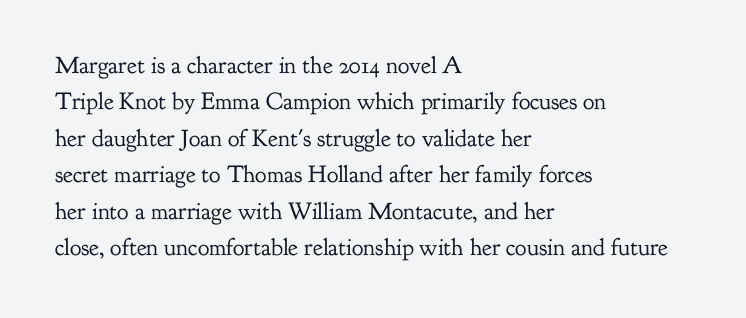
The image shows 24 px text type, upright; set left-aligned, normal line spacing (1.52x), normal letter spacing, not underlined.
